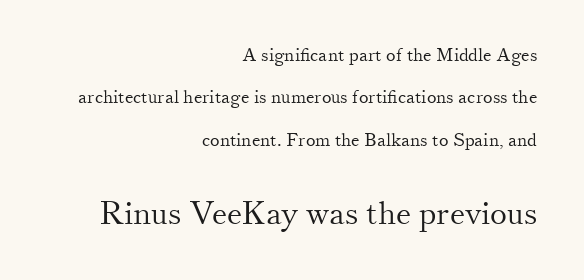
{"serif": "yes", "italic": "no", "bold": "no", "weight": "light", "width": "normal", "stroke_contrast": "medium", "x_height": "small", "monospaced": "no", "underline": "no", "align": "right", "line_spacing": "loose", "line_spacing_ratio": 2.35, "letter_spacing": "normal", "letter_spacing_em": 0.0, "larger_block": "second", "size_ratio": 1.78, "glyph_px": 32}
